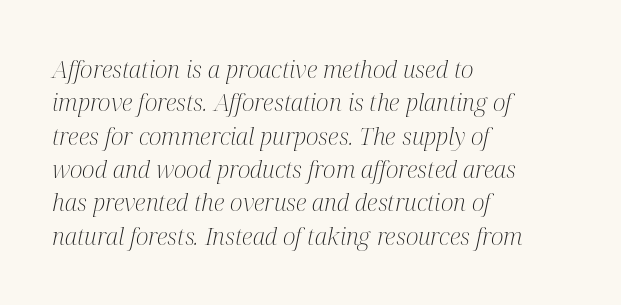
The image shows 24 px text type, italic (leaning right); set left-aligned, normal line spacing (1.39x), normal letter spacing, not underlined.
